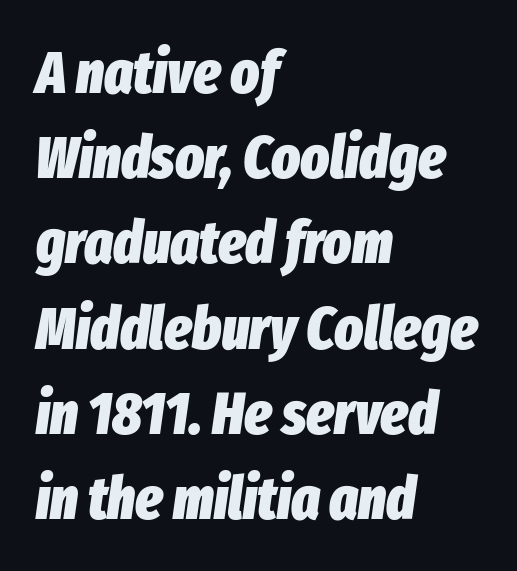
The image shows 60 px heavy, condensed type, italic (leaning right); set left-aligned, normal line spacing (1.42x), normal letter spacing, not underlined; low stroke contrast and a medium x-height.
